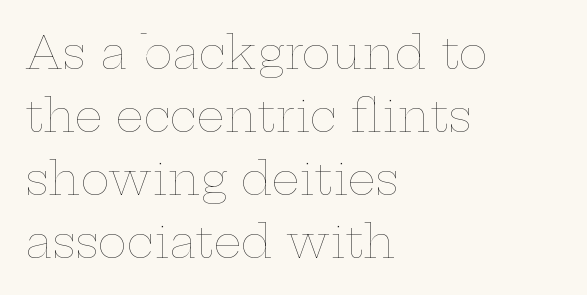
Q: Is the text bold? A: No.
Q: Is the text italic (slanted)? A: No, it is upright.
Q: Is the text underlined? A: No.
Q: How is the paragraph aligned? A: Left-aligned.
Q: Is the spacing between letters normal or unusually wide? A: Normal.
Q: Is the spacing between lines tight, normal or loose? A: Normal.
Q: Width (condensed, normal, or wide)? A: Wide.
Q: Stroke contrast? A: Low.
Q: x-height? A: Medium.
Q: Monospaced? A: No.
